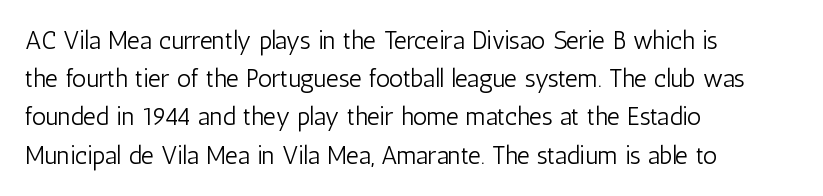
Q: Is the text bold? A: No.
Q: Is the text italic (slanted)? A: No, it is upright.
Q: Is the text underlined? A: No.
Q: How is the paragraph aligned? A: Left-aligned.
Q: Is the spacing between letters normal or unusually wide? A: Normal.
Q: Is the spacing between lines tight, normal or loose? A: Normal.
